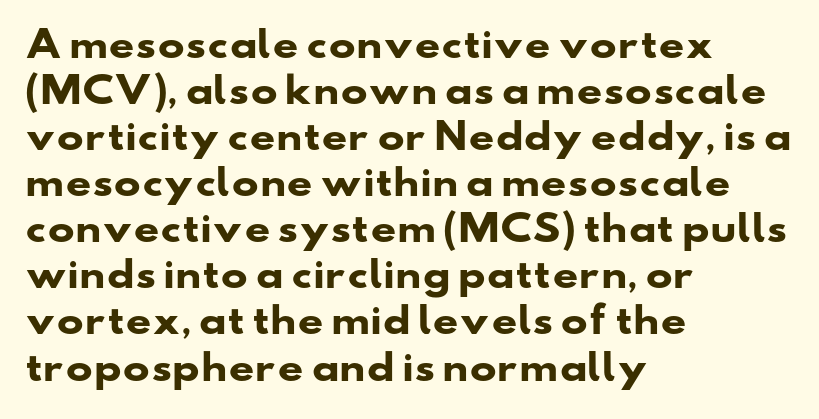
One glance says typical: line gaps are just what's usual. Notice how the passage keeps a crisp vertical edge on the left only. Each letter's strokes conclude bluntly, with no projecting serifs. Check the space under the baseline: it is left empty. There is no visible air inserted between adjacent glyphs. Bold? Absolutely — the strokes are thick and heavy.
